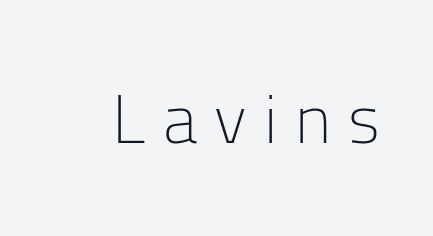
The image shows 69 px light sans-serif type, upright; set unusually wide letter spacing (+0.25 em), not underlined; low stroke contrast and a medium x-height.
